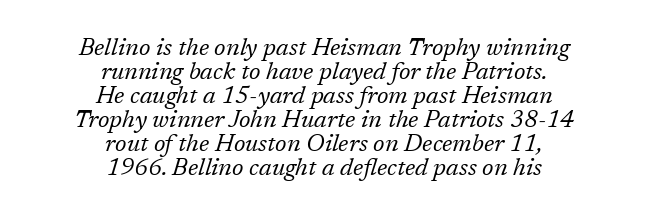
It's the slanting kind of type. These lines are centered, leaving both edges ragged. Check the space under the baseline: it is left empty. This sample uses plain, unmodified letter spacing.
